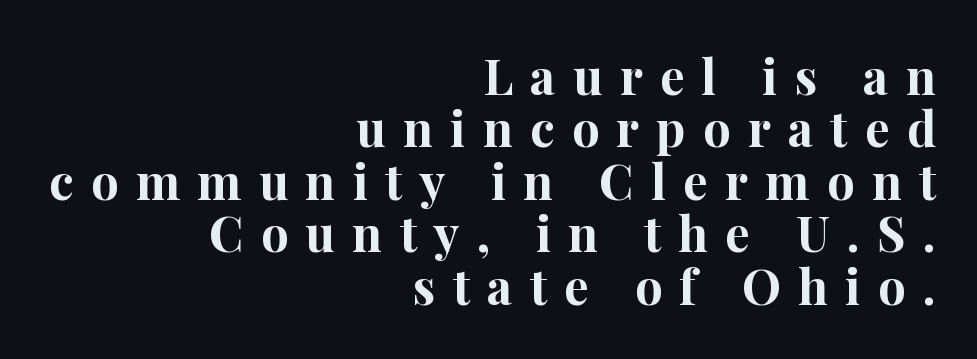
The image shows 49 px bold serif type, upright; set right-aligned, tight line spacing (1.07x), unusually wide letter spacing (+0.35 em), not underlined; high stroke contrast and a medium x-height.
